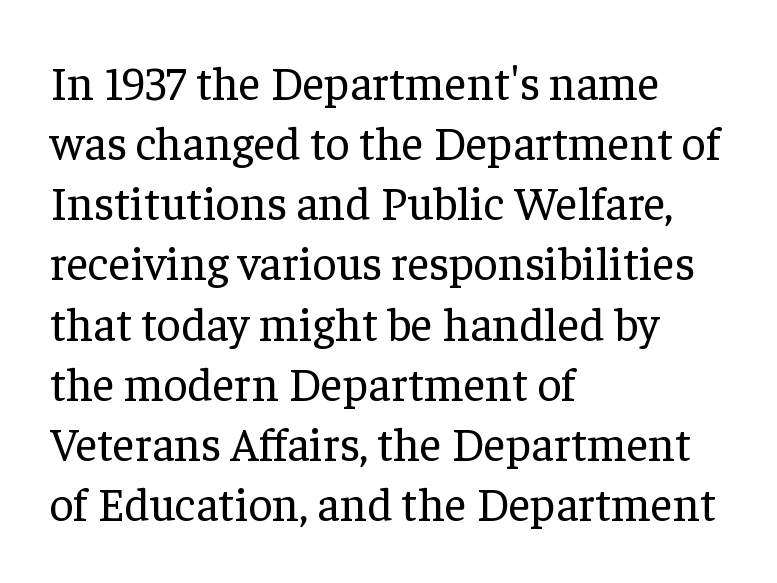
Q: Is the text bold? A: No.
Q: Is the text italic (slanted)? A: No, it is upright.
Q: Is the typeface a serif or a sans-serif typeface? A: Serif.
Q: Is the text underlined? A: No.
Q: How is the paragraph aligned? A: Left-aligned.
Q: Is the spacing between letters normal or unusually wide? A: Normal.
Q: Is the spacing between lines tight, normal or loose? A: Normal.
Q: Width (condensed, normal, or wide)? A: Normal.
Q: Stroke contrast? A: Low.
Q: x-height? A: Medium.
Q: Monospaced? A: No.
